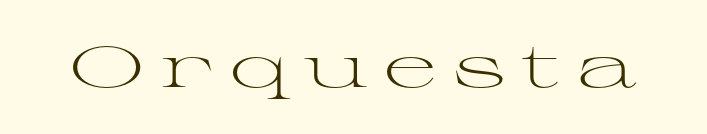
Q: Is the text bold? A: No.
Q: Is the text italic (slanted)? A: No, it is upright.
Q: Is the typeface a serif or a sans-serif typeface? A: Serif.
Q: Is the text underlined? A: No.
Q: Is the spacing between letters normal or unusually wide? A: Unusually wide.
Q: Width (condensed, normal, or wide)? A: Wide.
Q: Stroke contrast? A: Medium.
Q: x-height? A: Medium.
Q: Monospaced? A: No.
